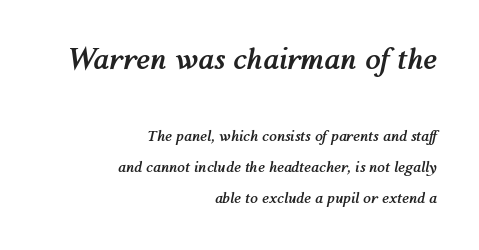
{"italic": "yes", "lean": "right", "slant_degrees": 12, "bold": "yes", "weight": "semibold", "width": "normal", "stroke_contrast": "medium", "x_height": "medium", "monospaced": "no", "underline": "no", "align": "right", "line_spacing": "loose", "line_spacing_ratio": 2.22, "letter_spacing": "normal", "letter_spacing_em": 0.0, "larger_block": "first", "size_ratio": 2.0, "glyph_px": 28}
